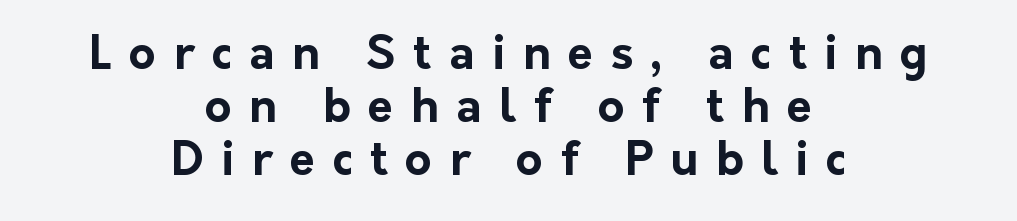
The image shows 46 px bold sans-serif type, upright; set centered, tight line spacing (1.15x), unusually wide letter spacing (+0.38 em), not underlined; low stroke contrast and a medium x-height.
